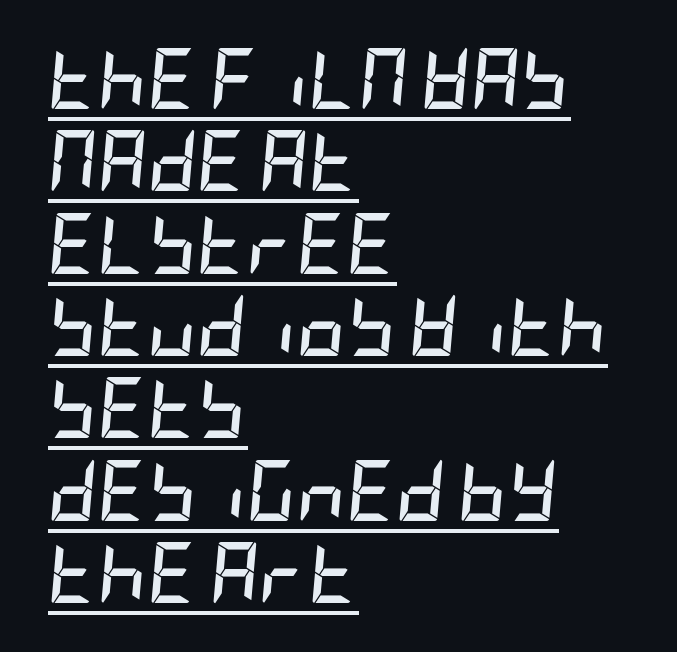
{"italic": "yes", "lean": "right", "slant_degrees": 5, "bold": "yes", "weight": "semibold", "width": "condensed", "stroke_contrast": "low", "x_height": "large", "underline": "yes", "align": "left", "line_spacing": "normal", "line_spacing_ratio": 1.35, "letter_spacing": "normal", "letter_spacing_em": 0.0, "glyph_px": 61}
